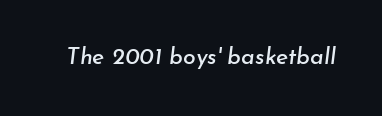
Q: Is the text italic (slanted)? A: Yes, it leans right by about 7 degrees.
Q: Is the text underlined? A: No.
Q: Is the spacing between letters normal or unusually wide? A: Normal.
